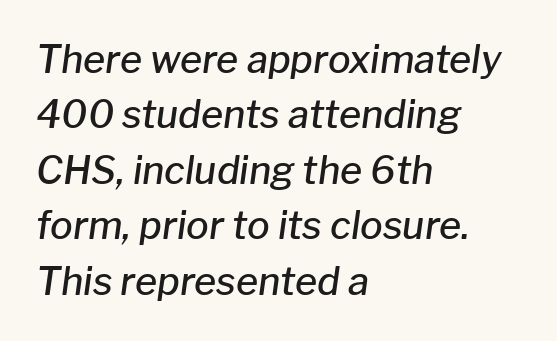
Q: Is the text bold? A: Semi-bold.
Q: Is the text italic (slanted)? A: Yes, it leans right by about 8 degrees.
Q: Is the text underlined? A: No.
Q: How is the paragraph aligned? A: Left-aligned.
Q: Is the spacing between letters normal or unusually wide? A: Normal.
Q: Is the spacing between lines tight, normal or loose? A: Normal.
Q: Width (condensed, normal, or wide)? A: Normal.
Q: Stroke contrast? A: Low.
Q: x-height? A: Medium.
Q: Monospaced? A: No.
